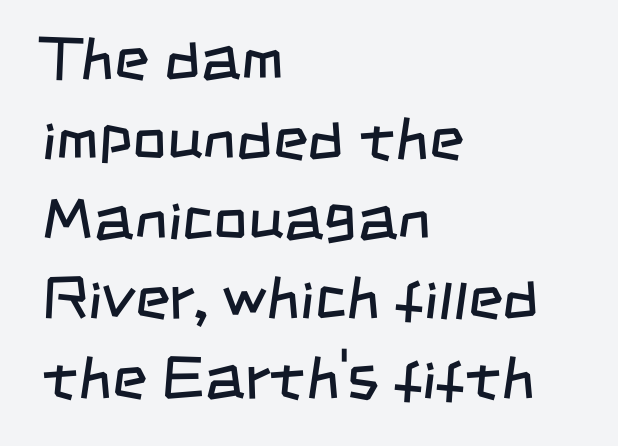
The image shows 60 px regular-weight, condensed sans-serif type; set left-aligned, normal line spacing (1.33x), normal letter spacing, not underlined; low stroke contrast and a large x-height.
